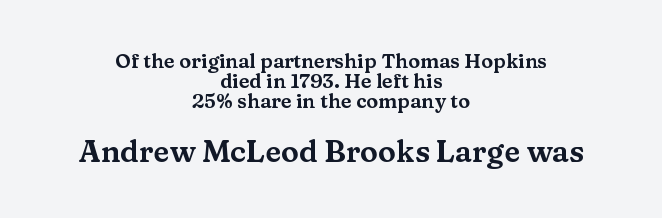
Look at the glyph heights: the lower group is clearly the bigger setting. The rendering uses a small line-height, squeezing the rows. A typesetter would call this proportional, since set widths differ per character. Here the glyphs are tracked normally, forming tight word shapes. This sample is center-justified, so both line endings float freely.
